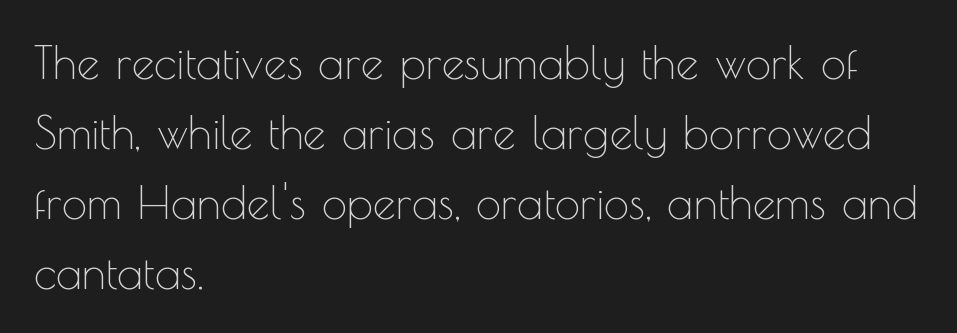
Q: Is the text bold? A: No.
Q: Is the text italic (slanted)? A: No, it is upright.
Q: Is the typeface a serif or a sans-serif typeface? A: Sans-serif.
Q: Is the text underlined? A: No.
Q: How is the paragraph aligned? A: Left-aligned.
Q: Is the spacing between letters normal or unusually wide? A: Normal.
Q: Is the spacing between lines tight, normal or loose? A: Normal.
Q: Width (condensed, normal, or wide)? A: Normal.
Q: x-height? A: Small.
Q: Monospaced? A: No.
